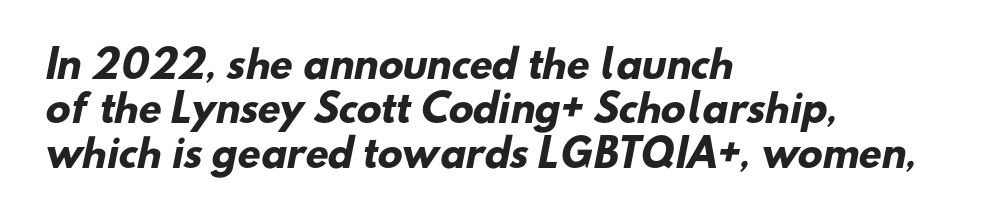
The image shows 37 px heavy sans-serif type; set left-aligned, line spacing 1.2x, normal letter spacing, not underlined; low stroke contrast and a small x-height.
